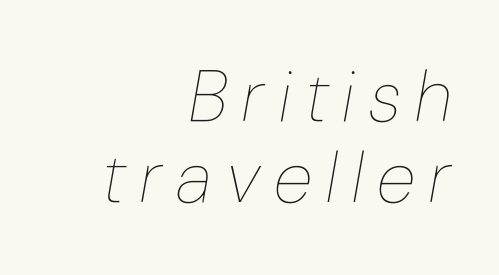
The typeface has the unassuming heft of standard copy or less. Plain, unruled lines of type. Cramped leading. The rendering uses natural spacing where letterforms have individual widths. The paragraph has a hard right edge and a soft left edge.
